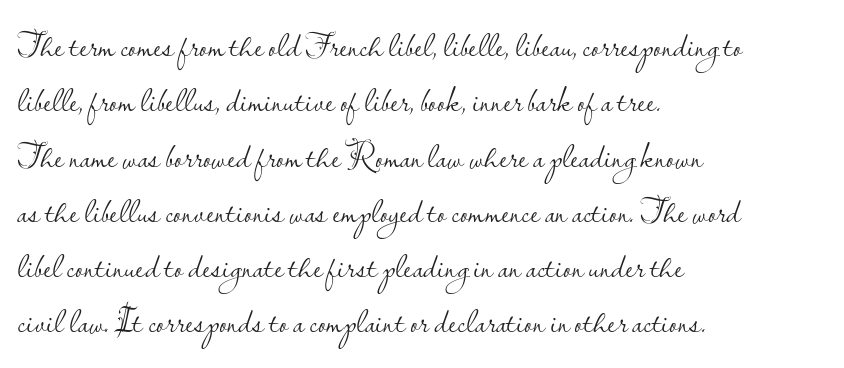
Q: Is the text bold? A: No.
Q: Is the text italic (slanted)? A: Yes.
Q: Is the typeface a serif or a sans-serif typeface? A: Sans-serif.
Q: Is the text underlined? A: No.
Q: How is the paragraph aligned? A: Left-aligned.
Q: Is the spacing between letters normal or unusually wide? A: Normal.
Q: Is the spacing between lines tight, normal or loose? A: Normal.
Q: Width (condensed, normal, or wide)? A: Normal.
Q: Stroke contrast? A: Low.
Q: x-height? A: Small.
Q: Monospaced? A: No.
